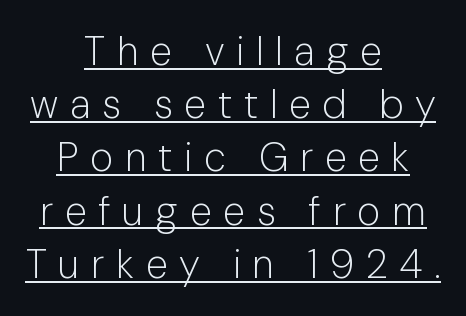
{"serif": "no", "italic": "no", "bold": "no", "weight": "light", "width": "normal", "stroke_contrast": "low", "x_height": "medium", "monospaced": "no", "underline": "yes", "align": "center", "line_spacing": "normal", "line_spacing_ratio": 1.33, "letter_spacing": "wide", "letter_spacing_em": 0.29, "glyph_px": 40}
